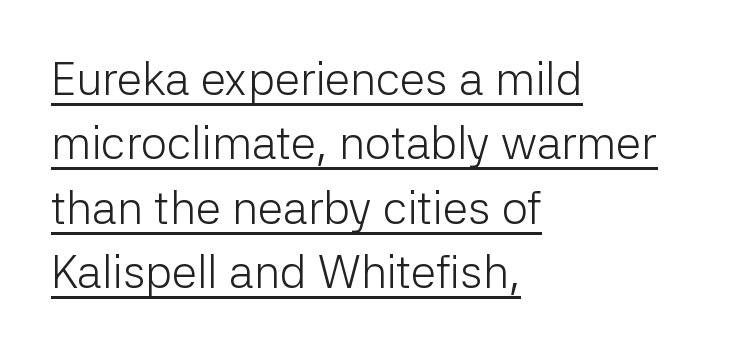
These lines are rendered in a variable-pitch font. Each line starts at the same left margin while the right side varies. Serif or sans? Sans — the stroke terminals are bare. Nothing heavy about these letters — not bold at all. What decoration does the sample have? An underline.
